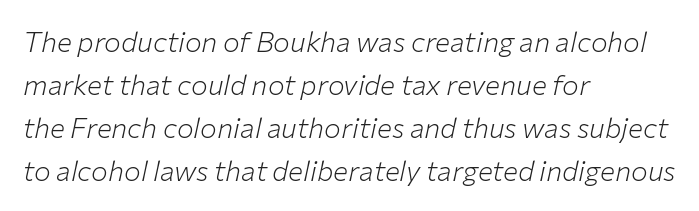
The strokes carry an ordinary text weight at most. Rule under the text: the space is simply empty. You can tell it's italic because the verticals aren't actually vertical. Visually the block forms a straight wall on the left and a jagged coastline on the right. Note the varied advance widths — an 'i' is clearly narrower than an 'm'. The rows are spaced the way most documents space them.
